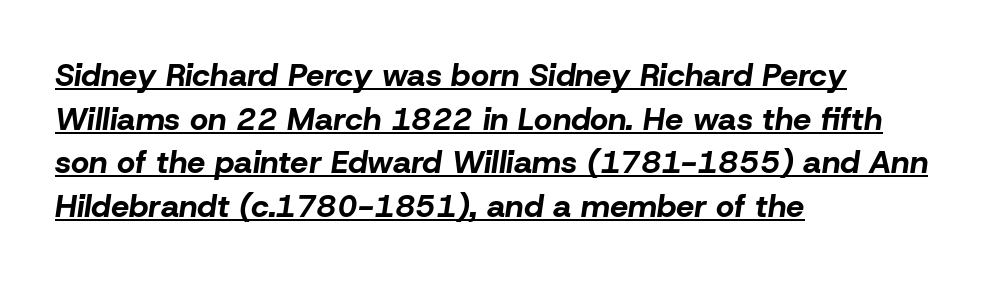
Q: Is the text bold? A: Yes.
Q: Is the text italic (slanted)? A: Yes, it leans right by about 8 degrees.
Q: Is the text underlined? A: Yes.
Q: How is the paragraph aligned? A: Left-aligned.
Q: Is the spacing between letters normal or unusually wide? A: Normal.
Q: Is the spacing between lines tight, normal or loose? A: Normal.
Q: Width (condensed, normal, or wide)? A: Normal.
Q: Stroke contrast? A: Low.
Q: x-height? A: Medium.
Q: Monospaced? A: No.
